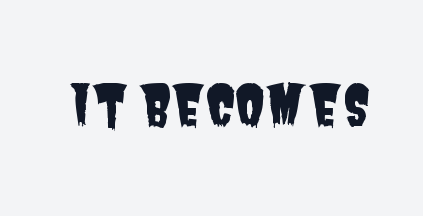
The letters advance in unequal steps, a hallmark of proportional type. Check the space under the baseline: it is left empty. No extra tracking has been applied to these lines. The typeface chosen for these lines omits serifs.
